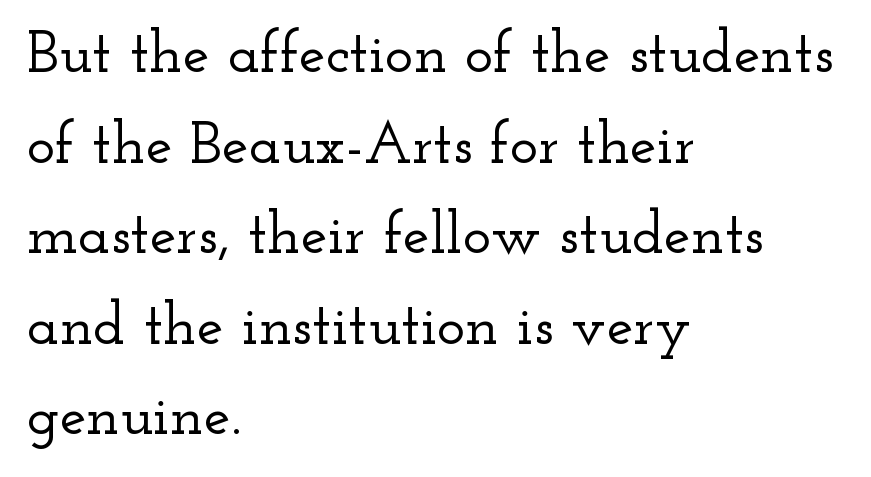
The zone under the glyphs is completely vacant. Spacing verdict: proportional, widths tailored to each character. This is the regular roman posture of the typeface. Little horizontal feet cap the strokes, marking this as serif type. Line beginnings align vertically; line endings do not.
